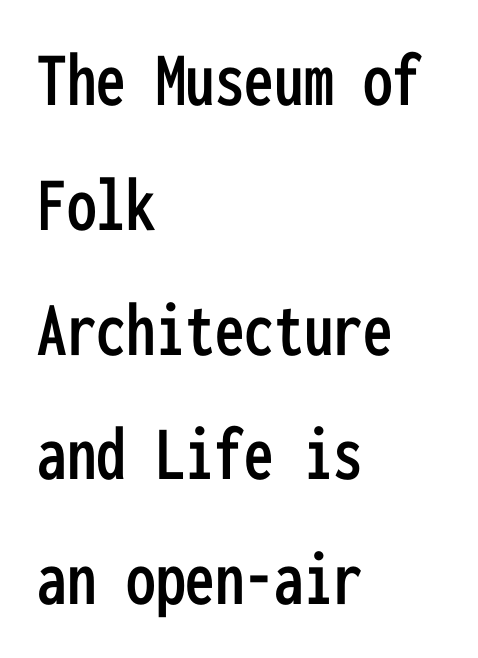
Q: Is the text italic (slanted)? A: No, it is upright.
Q: Is the typeface a serif or a sans-serif typeface? A: Sans-serif.
Q: Is the text underlined? A: No.
Q: How is the paragraph aligned? A: Left-aligned.
Q: Is the spacing between letters normal or unusually wide? A: Normal.
Q: Is the spacing between lines tight, normal or loose? A: Normal.
Q: Width (condensed, normal, or wide)? A: Condensed.
Q: Stroke contrast? A: Low.
Q: x-height? A: Medium.
Q: Monospaced? A: Yes.
